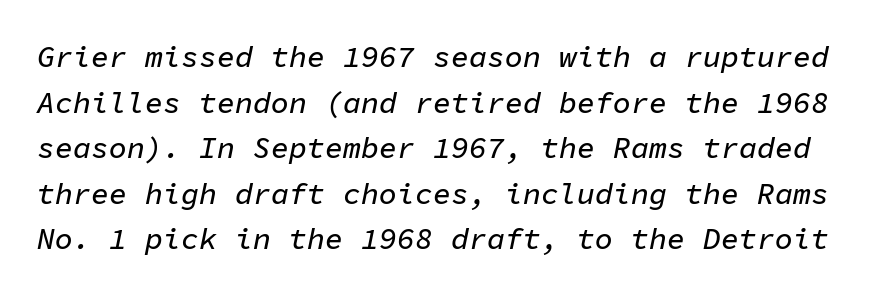
The image shows 30 px text type, italic (leaning right), monospaced; set normal line spacing (1.52x), normal letter spacing, not underlined; low stroke contrast and a medium x-height.
